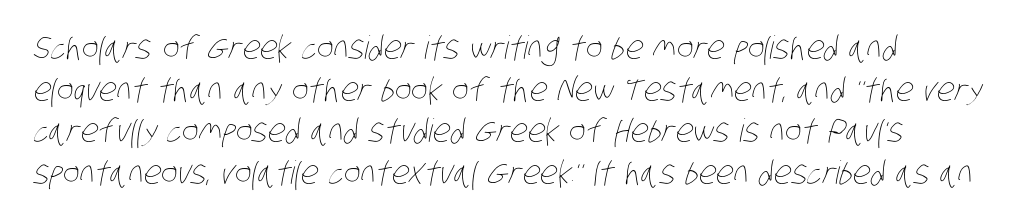
The image shows 32 px thin, condensed type; set left-aligned, normal line spacing (1.3x), normal letter spacing, not underlined; low stroke contrast and a large x-height.
